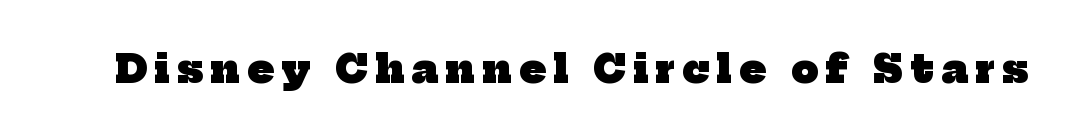
Q: Is the text bold? A: Yes.
Q: Is the typeface a serif or a sans-serif typeface? A: Serif.
Q: Is the text underlined? A: No.
Q: Is the spacing between letters normal or unusually wide? A: Unusually wide.
Q: Width (condensed, normal, or wide)? A: Normal.
Q: Stroke contrast? A: Low.
Q: x-height? A: Medium.
Q: Monospaced? A: No.
